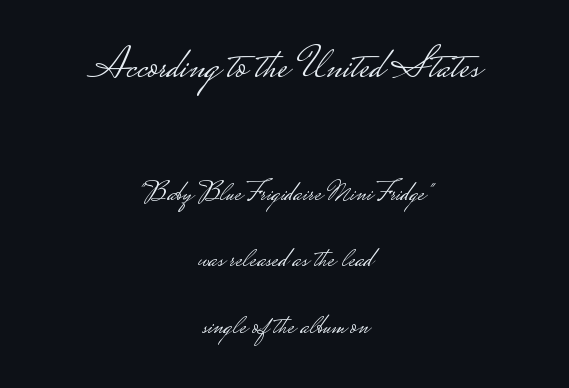
The image shows 44 px light, wide sans-serif type; set centered, loose line spacing (2.29x), normal letter spacing, not underlined; the first (top) block is 1.52x larger; low stroke contrast.
